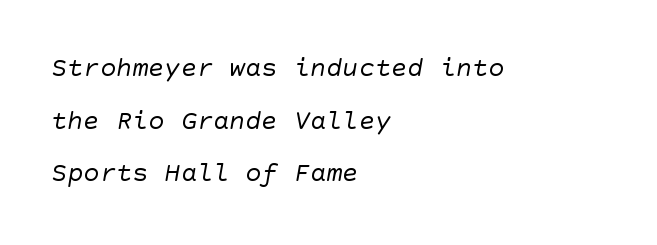
Q: Is the text bold? A: No.
Q: Is the text underlined? A: No.
Q: How is the paragraph aligned? A: Left-aligned.
Q: Is the spacing between letters normal or unusually wide? A: Normal.
Q: Is the spacing between lines tight, normal or loose? A: Loose.
